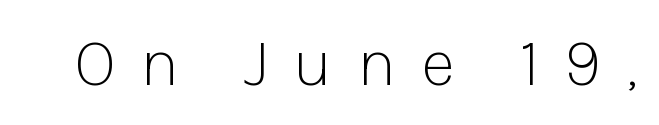
Rule under the text: the space is simply empty. The font sits on the lighter half of the weight spectrum, regular included. Words appear elongated and porous because spacing is wide. Do the letters lean? They stand straight. Looks like regular typesetting: each glyph gets only the width it needs. Font category for this specimen: sans-serif.
